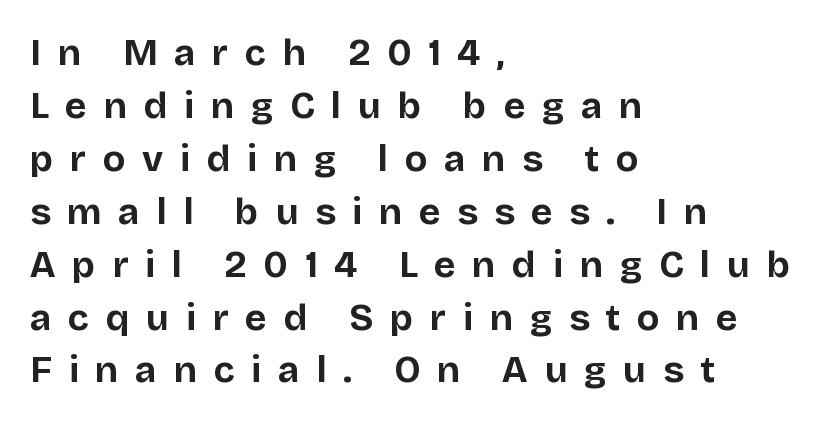
Q: Is the text bold? A: Yes.
Q: Is the text italic (slanted)? A: No, it is upright.
Q: Is the typeface a serif or a sans-serif typeface? A: Sans-serif.
Q: Is the text underlined? A: No.
Q: How is the paragraph aligned? A: Left-aligned.
Q: Is the spacing between letters normal or unusually wide? A: Unusually wide.
Q: Is the spacing between lines tight, normal or loose? A: Normal.
Q: Width (condensed, normal, or wide)? A: Normal.
Q: Stroke contrast? A: Low.
Q: x-height? A: Large.
Q: Monospaced? A: No.
